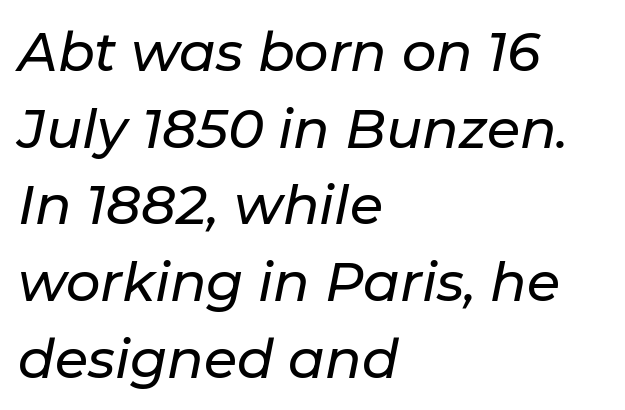
The image shows 54 px text type, italic (leaning right); set left-aligned, normal line spacing (1.42x), normal letter spacing, not underlined; low stroke contrast and a medium x-height.
